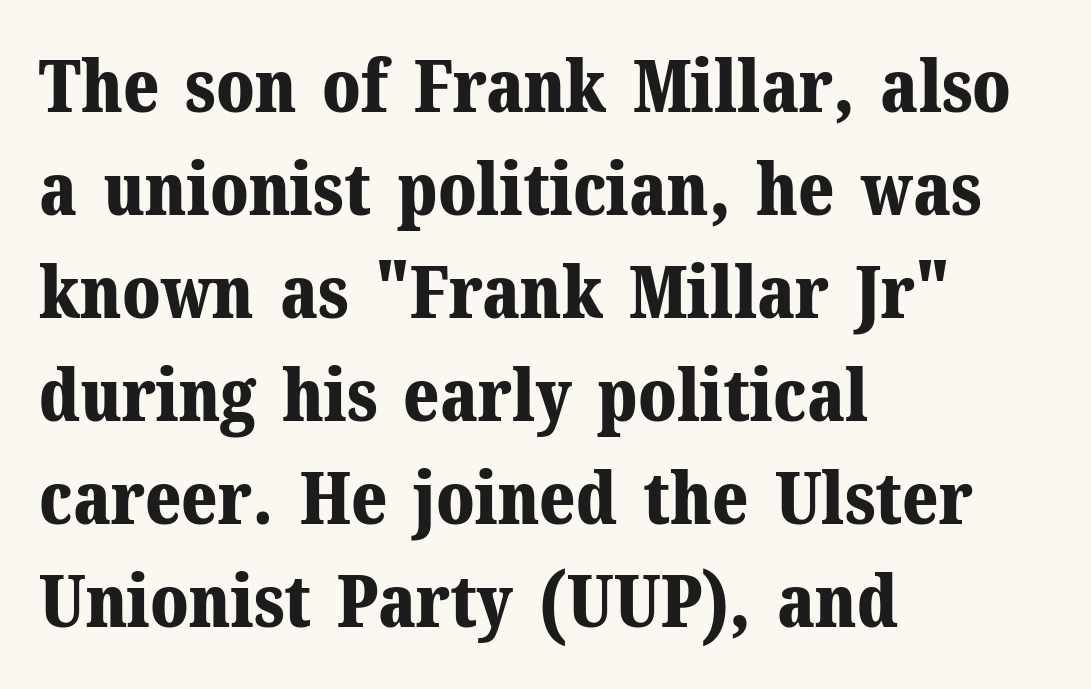
Q: Is the text bold? A: Yes.
Q: Is the text italic (slanted)? A: No, it is upright.
Q: Is the typeface a serif or a sans-serif typeface? A: Serif.
Q: Is the text underlined? A: No.
Q: How is the paragraph aligned? A: Left-aligned.
Q: Is the spacing between letters normal or unusually wide? A: Normal.
Q: Is the spacing between lines tight, normal or loose? A: Normal.
Q: Width (condensed, normal, or wide)? A: Normal.
Q: Stroke contrast? A: Medium.
Q: x-height? A: Medium.
Q: Monospaced? A: No.
